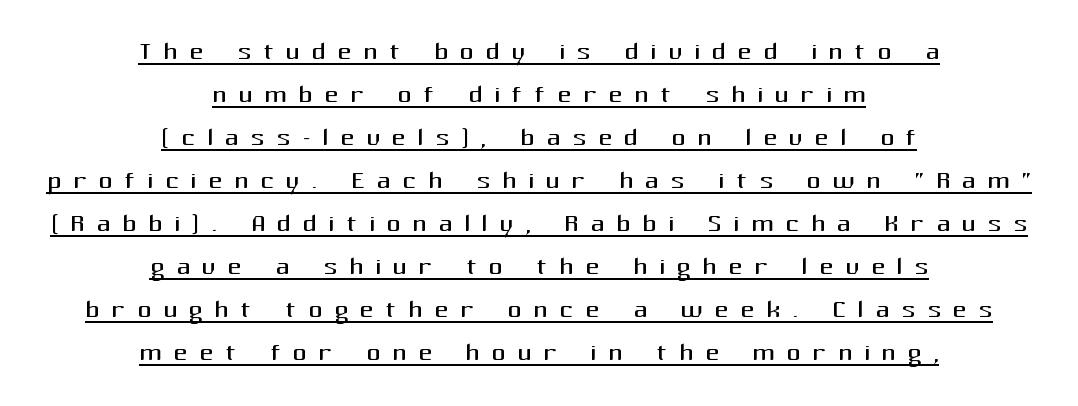
Q: Is the text bold? A: No.
Q: Is the text italic (slanted)? A: No, it is upright.
Q: Is the typeface a serif or a sans-serif typeface? A: Sans-serif.
Q: Is the text underlined? A: Yes.
Q: How is the paragraph aligned? A: Centered.
Q: Is the spacing between letters normal or unusually wide? A: Unusually wide.
Q: Width (condensed, normal, or wide)? A: Normal.
Q: Stroke contrast? A: Medium.
Q: x-height? A: Medium.
Q: Monospaced? A: No.
